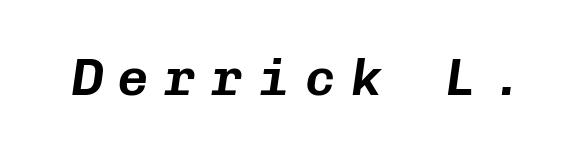
Italic: yes, the glyphs are oblique. What stands out about the letter spacing? Its width — letters are far apart. Looks like terminal output: every glyph gets an equal slot. Each row of text sits above clean, open space.
